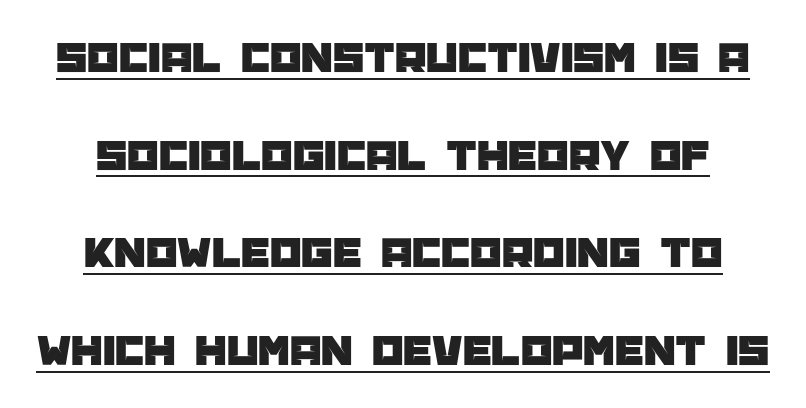
The image shows 45 px sans-serif type, upright; set loose line spacing (2.17x), normal letter spacing, underlined; low stroke contrast and a large x-height.
